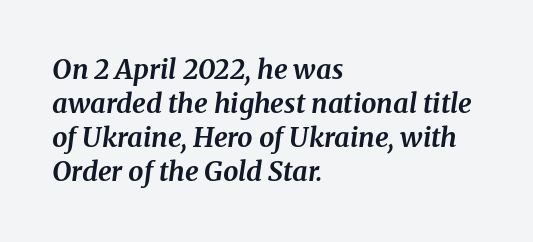
The image shows 27 px bold type, italic (leaning right); set left-aligned, normal line spacing (1.26x), normal letter spacing, not underlined.
